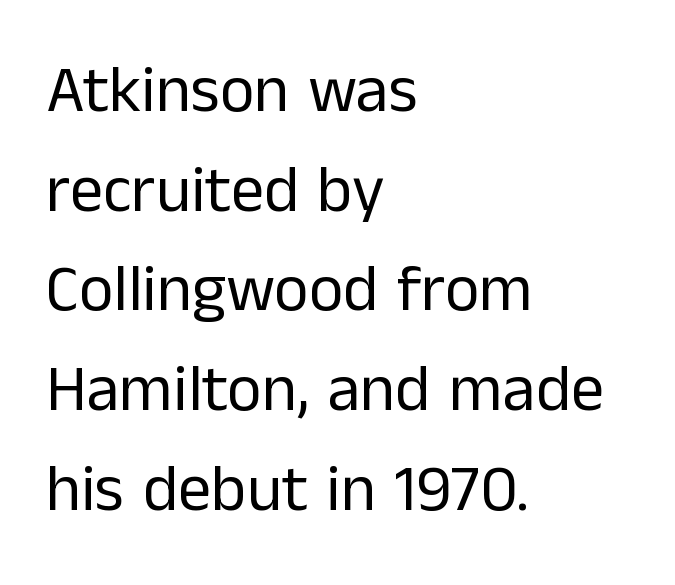
Q: Is the text bold? A: No.
Q: Is the text italic (slanted)? A: No, it is upright.
Q: Is the typeface a serif or a sans-serif typeface? A: Sans-serif.
Q: Is the text underlined? A: No.
Q: How is the paragraph aligned? A: Left-aligned.
Q: Is the spacing between letters normal or unusually wide? A: Normal.
Q: Is the spacing between lines tight, normal or loose? A: Normal.
Q: Width (condensed, normal, or wide)? A: Normal.
Q: Stroke contrast? A: Low.
Q: x-height? A: Medium.
Q: Monospaced? A: No.
